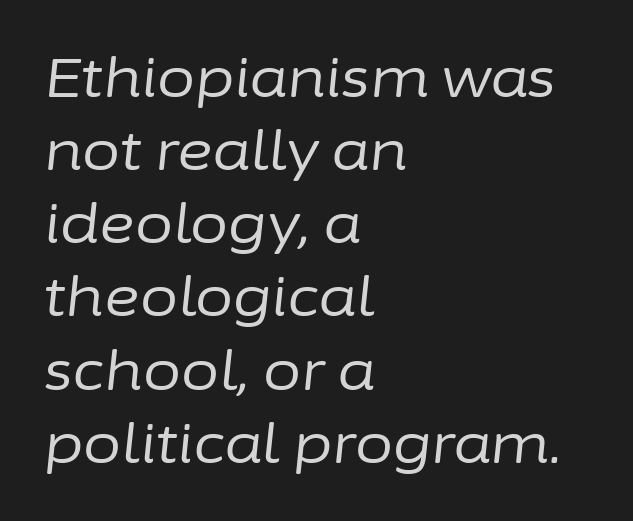
{"italic": "yes", "lean": "right", "slant_degrees": 6, "bold": "no", "weight": "regular", "width": "normal", "stroke_contrast": "low", "x_height": "medium", "monospaced": "no", "underline": "no", "align": "left", "line_spacing": "normal", "line_spacing_ratio": 1.33, "letter_spacing": "normal", "letter_spacing_em": 0.0, "glyph_px": 55}
